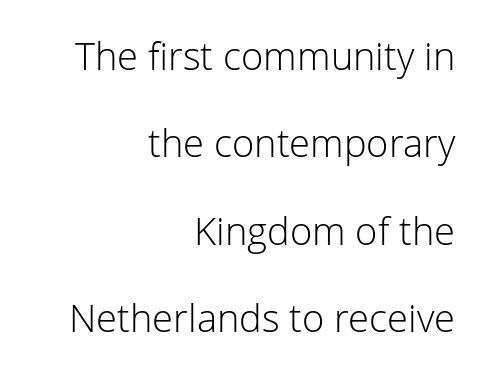
{"serif": "no", "italic": "no", "bold": "no", "weight": "light", "width": "normal", "stroke_contrast": "low", "x_height": "medium", "monospaced": "no", "underline": "no", "align": "right", "line_spacing": "loose", "line_spacing_ratio": 2.3, "letter_spacing": "normal", "letter_spacing_em": 0.0, "glyph_px": 38}
